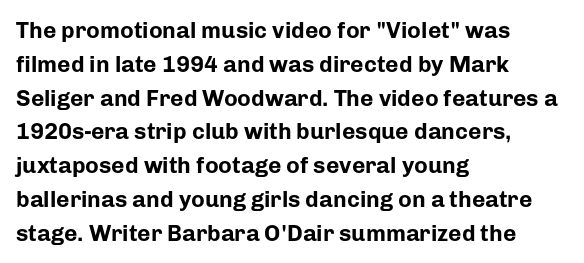
Q: Is the text bold? A: Yes.
Q: Is the text italic (slanted)? A: No, it is upright.
Q: Is the text underlined? A: No.
Q: How is the paragraph aligned? A: Left-aligned.
Q: Is the spacing between letters normal or unusually wide? A: Normal.
Q: Is the spacing between lines tight, normal or loose? A: Normal.
